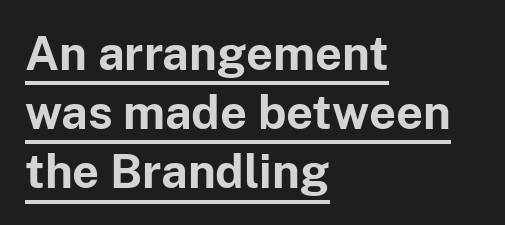
{"serif": "no", "italic": "no", "bold": "yes", "weight": "bold", "width": "normal", "stroke_contrast": "low", "x_height": "medium", "monospaced": "no", "underline": "yes", "align": "left", "line_spacing": "normal", "line_spacing_ratio": 1.26, "letter_spacing": "normal", "letter_spacing_em": 0.0, "glyph_px": 47}
